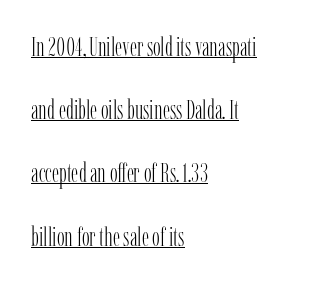
Q: Is the text bold? A: No.
Q: Is the text italic (slanted)? A: No, it is upright.
Q: Is the text underlined? A: Yes.
Q: How is the paragraph aligned? A: Left-aligned.
Q: Is the spacing between letters normal or unusually wide? A: Normal.
Q: Is the spacing between lines tight, normal or loose? A: Loose.
